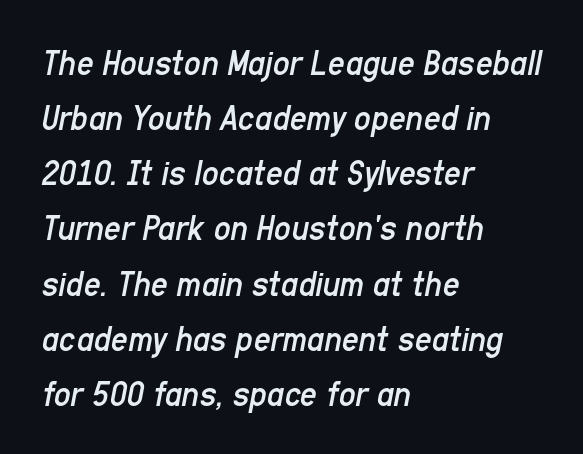
{"italic": "yes", "lean": "right", "slant_degrees": 11, "bold": "no", "weight": "regular", "width": "condensed", "stroke_contrast": "low", "x_height": "medium", "monospaced": "no", "underline": "no", "align": "left", "line_spacing": "normal", "line_spacing_ratio": 1.49, "letter_spacing": "normal", "letter_spacing_em": 0.0, "glyph_px": 37}
